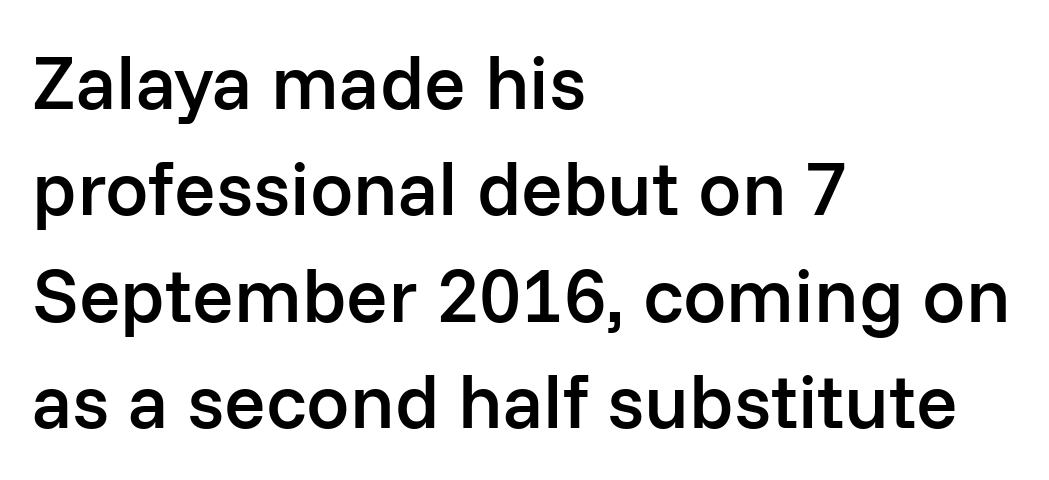
Do the characters align in a grid? No, the font is proportional. Decoration check: the copy has no underline. The paragraph shown leans on its left margin. This sample uses an upright cut, with every glyph sitting square on the baseline. The face used here is a semibold: visibly heavier than regular, lighter than bold.
